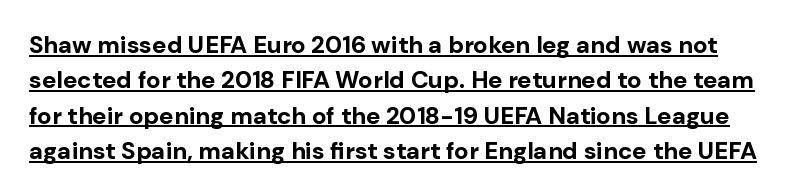
The specimen reads as upright at a glance. The rendered words wear a rule along their underside. Leading: standard. The rendering uses a bold face; every stroke is thick and dark. The tracking reads as untouched default to a designer's eye.
